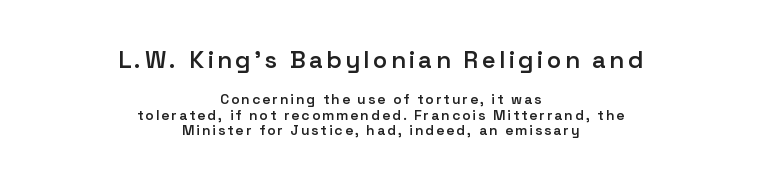
{"italic": "no", "bold": "semi", "underline": "no", "align": "center", "line_spacing": "tight", "line_spacing_ratio": 1.12, "larger_block": "first", "size_ratio": 1.71, "glyph_px": 24}
